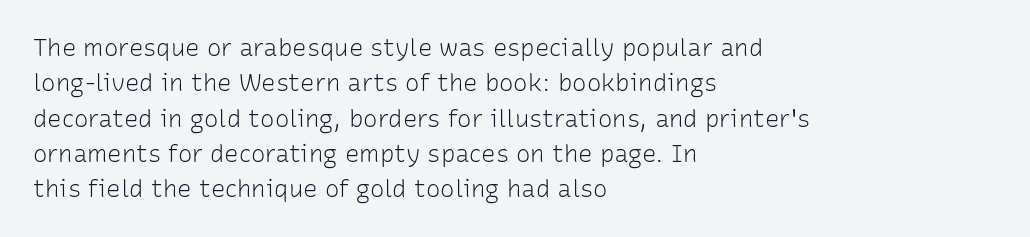
Tracking value appears to be zero — textbook default spacing. Posture: straight, roman, zero tilt. Leftover space on each line is placed entirely after the last word. This is not heavy type; no bold has been used.
